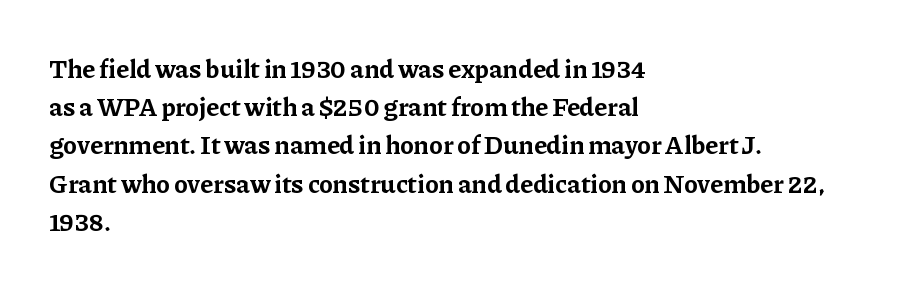
Q: Is the text bold? A: Yes.
Q: Is the text italic (slanted)? A: No, it is upright.
Q: Is the text underlined? A: No.
Q: How is the paragraph aligned? A: Left-aligned.
Q: Is the spacing between letters normal or unusually wide? A: Normal.
Q: Is the spacing between lines tight, normal or loose? A: Normal.
